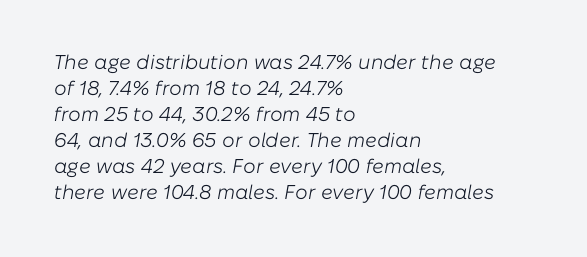
Between one letter and the next there's only the usual sliver of space. Unbolded letterforms with no extra heft. Words float on clear page, feet unadorned. Short and long lines alike share a common starting point at left.
